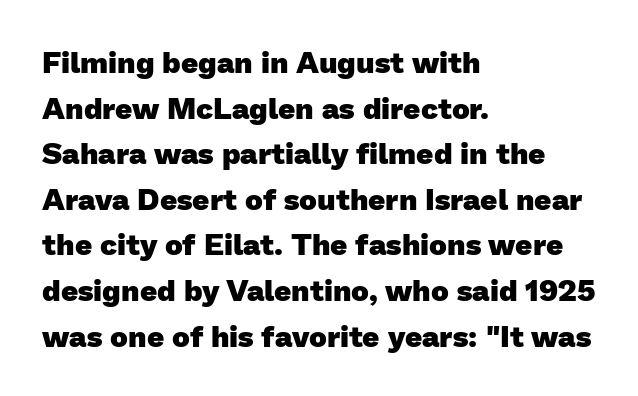
Q: Is the text bold? A: Yes.
Q: Is the typeface a serif or a sans-serif typeface? A: Sans-serif.
Q: Is the text underlined? A: No.
Q: How is the paragraph aligned? A: Left-aligned.
Q: Is the spacing between letters normal or unusually wide? A: Normal.
Q: Is the spacing between lines tight, normal or loose? A: Normal.
Q: Width (condensed, normal, or wide)? A: Normal.
Q: Stroke contrast? A: Low.
Q: x-height? A: Medium.
Q: Monospaced? A: No.
